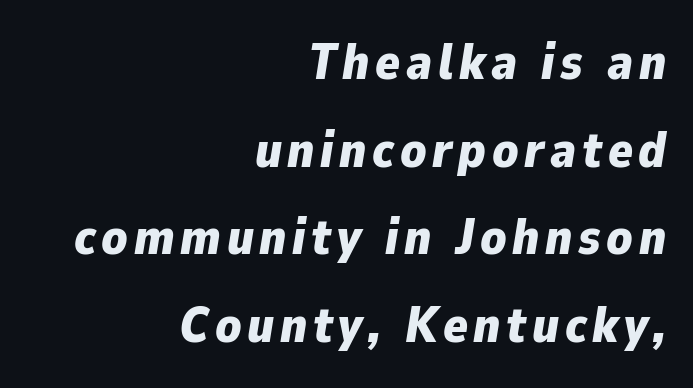
Q: Is the text bold? A: Yes.
Q: Is the text italic (slanted)? A: Yes, it leans right by about 9 degrees.
Q: Is the text underlined? A: No.
Q: How is the paragraph aligned? A: Right-aligned.
Q: Width (condensed, normal, or wide)? A: Normal.
Q: Stroke contrast? A: Low.
Q: x-height? A: Medium.
Q: Monospaced? A: No.
